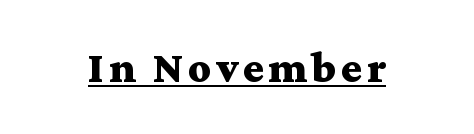
{"serif": "yes", "italic": "no", "bold": "yes", "weight": "bold", "width": "wide", "stroke_contrast": "medium", "x_height": "medium", "monospaced": "no", "underline": "yes", "glyph_px": 44}
